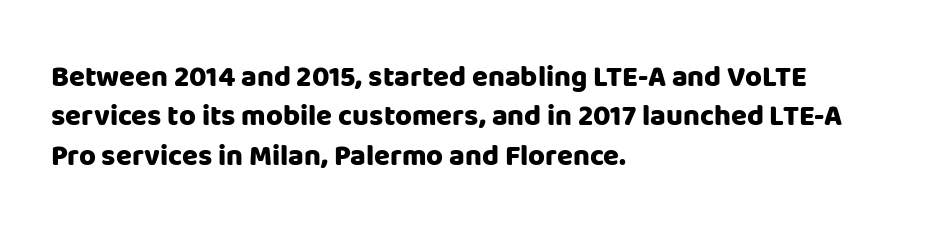
A bare baseline throughout the passage. In terms of posture, this sample is upright. Casual observation: everything's shoved over to the left. The passage shown is typed in a proportional face where columns would drift.
